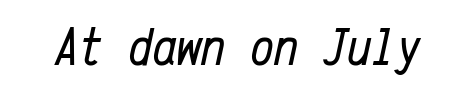
The typeface has the unassuming heft of standard copy or less. Looks like terminal output: every glyph gets an equal slot. The zone under the glyphs is completely vacant. Tall strokes in this sample are angled rather than plumb. Letter spacing: default.
